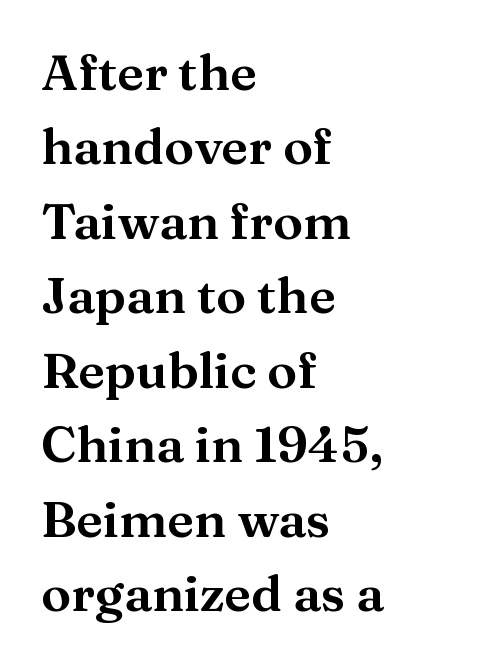
{"serif": "yes", "italic": "no", "width": "normal", "stroke_contrast": "medium", "x_height": "medium", "monospaced": "no", "underline": "no", "align": "left", "line_spacing": "normal", "line_spacing_ratio": 1.49, "letter_spacing": "normal", "letter_spacing_em": 0.0, "glyph_px": 50}
